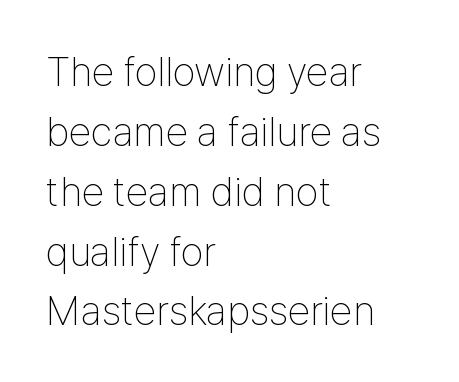
A typesetter would call this proportional, since set widths differ per character. If you drew a line through each stem, it would be perfectly vertical. A normal amount of white space separates one row of letters from the next. Horizontal alignment here is leftward, the default for most running prose. The face used here is rendered with its standard letterfit.
